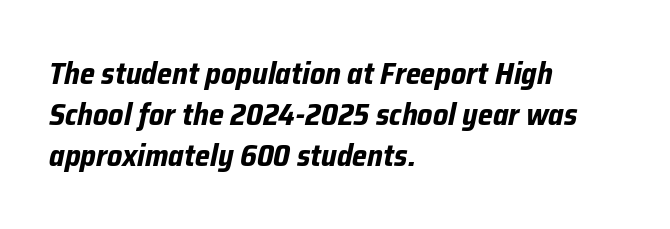
Q: Is the text bold? A: Yes.
Q: Is the text italic (slanted)? A: Yes, it leans right by about 12 degrees.
Q: Is the text underlined? A: No.
Q: How is the paragraph aligned? A: Left-aligned.
Q: Is the spacing between letters normal or unusually wide? A: Normal.
Q: Is the spacing between lines tight, normal or loose? A: Normal.
Q: Width (condensed, normal, or wide)? A: Normal.
Q: Stroke contrast? A: Low.
Q: x-height? A: Medium.
Q: Monospaced? A: No.
